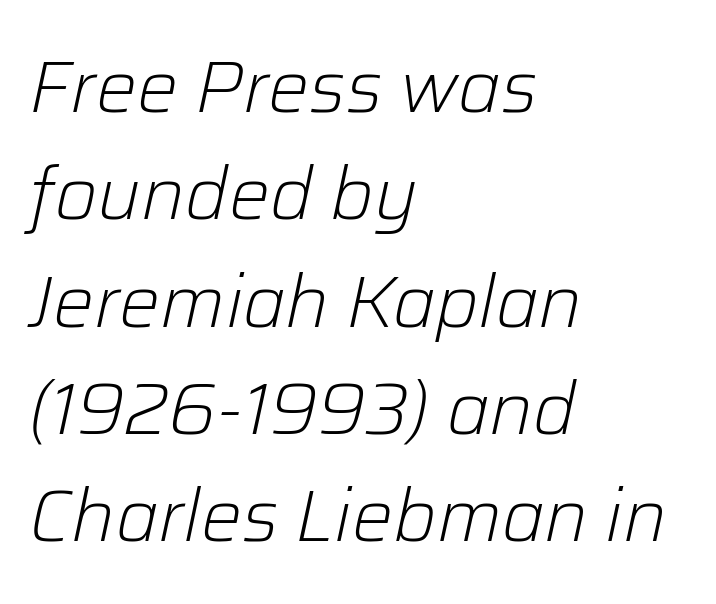
{"italic": "yes", "lean": "right", "slant_degrees": 12, "bold": "no", "weight": "light", "width": "normal", "stroke_contrast": "low", "x_height": "medium", "monospaced": "no", "underline": "no", "align": "left", "line_spacing": "normal", "line_spacing_ratio": 1.47, "letter_spacing": "normal", "letter_spacing_em": 0.0, "glyph_px": 73}
